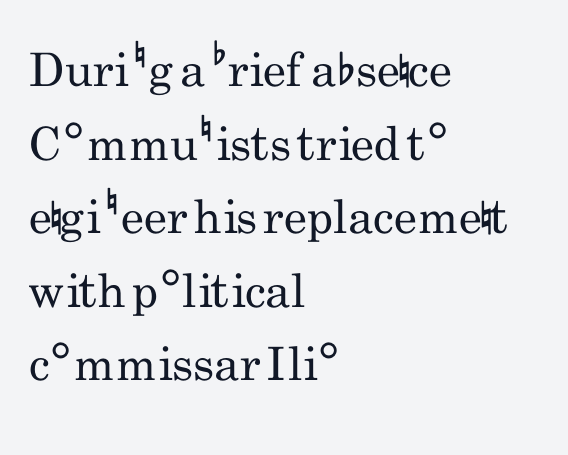
{"serif": "no", "italic": "no", "bold": "no", "weight": "regular", "width": "condensed", "stroke_contrast": "low", "x_height": "small", "monospaced": "no", "underline": "no", "align": "left", "line_spacing": "normal", "line_spacing_ratio": 1.6, "letter_spacing": "normal", "letter_spacing_em": 0.0, "glyph_px": 46}
